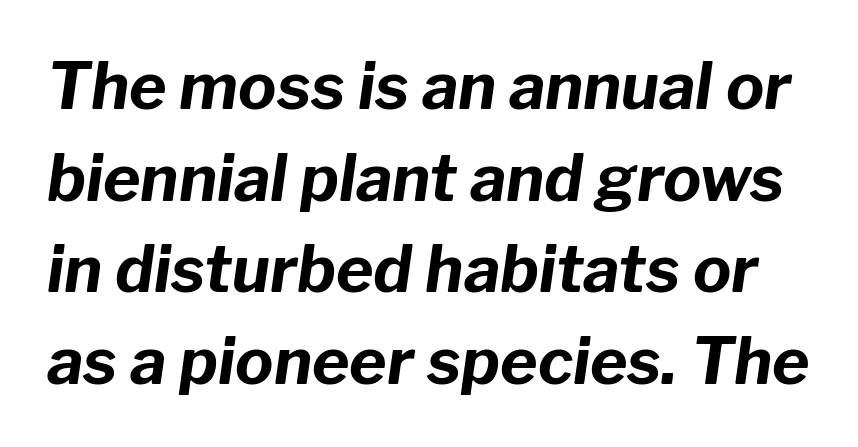
{"italic": "yes", "lean": "right", "slant_degrees": 8, "bold": "yes", "weight": "bold", "width": "normal", "stroke_contrast": "low", "x_height": "medium", "monospaced": "no", "underline": "no", "line_spacing": "normal", "line_spacing_ratio": 1.43, "letter_spacing": "normal", "letter_spacing_em": 0.0, "glyph_px": 64}
